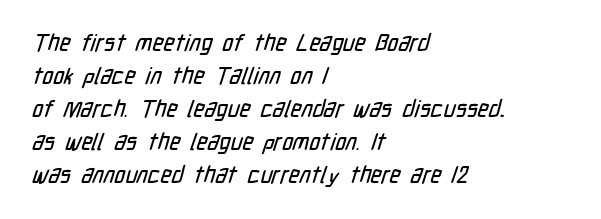
Q: Is the text underlined? A: No.
Q: How is the paragraph aligned? A: Left-aligned.
Q: Is the spacing between letters normal or unusually wide? A: Normal.
Q: Is the spacing between lines tight, normal or loose? A: Normal.
